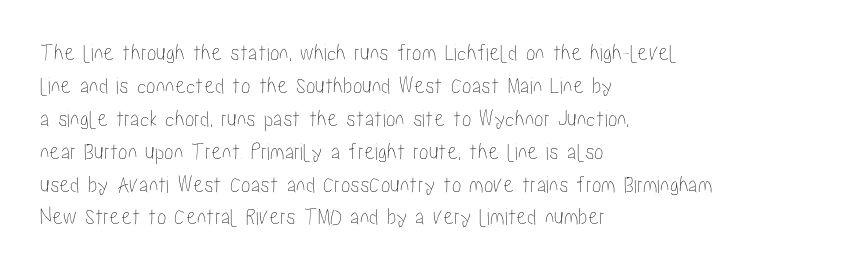
{"italic": "no", "underline": "no", "align": "left", "line_spacing": "normal", "line_spacing_ratio": 1.37, "letter_spacing": "normal", "letter_spacing_em": 0.0, "glyph_px": 24}
